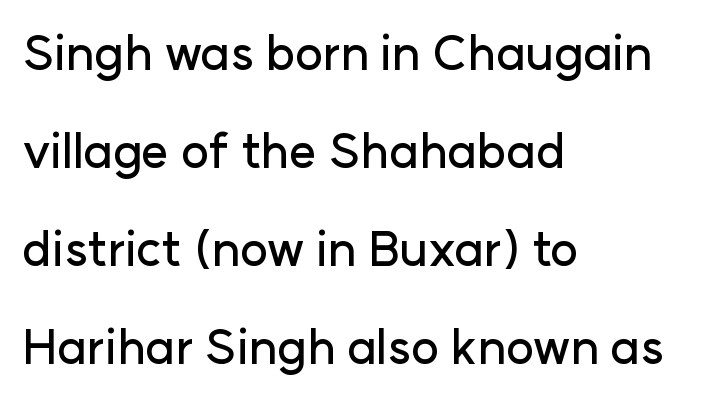
{"serif": "no", "italic": "no", "width": "normal", "stroke_contrast": "low", "x_height": "medium", "monospaced": "no", "underline": "no", "align": "left", "line_spacing": "loose", "line_spacing_ratio": 2.04, "letter_spacing": "normal", "letter_spacing_em": 0.0, "glyph_px": 48}
